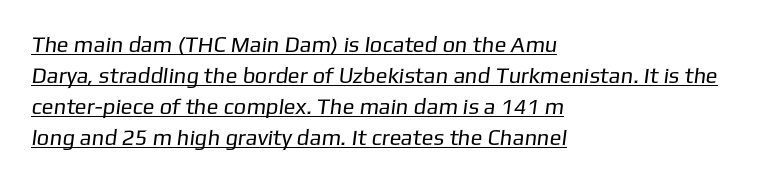
Q: Is the text bold? A: No.
Q: Is the text underlined? A: Yes.
Q: How is the paragraph aligned? A: Left-aligned.
Q: Is the spacing between letters normal or unusually wide? A: Normal.
Q: Is the spacing between lines tight, normal or loose? A: Normal.
